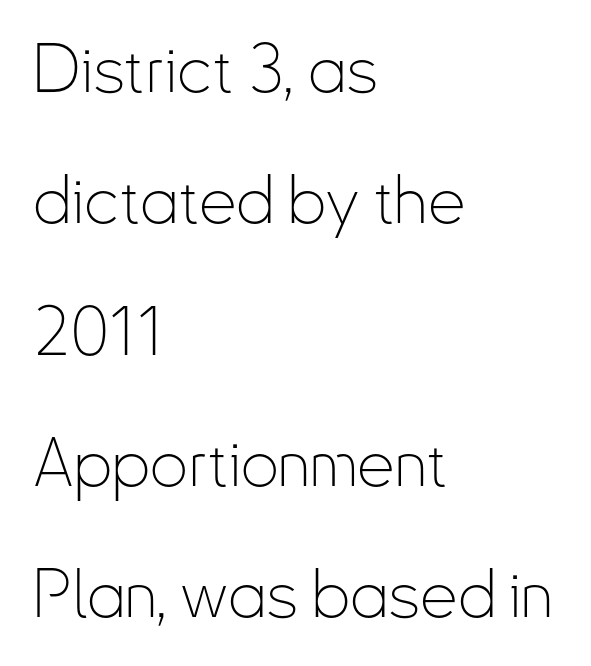
These lines stack with their left ends in a neat column. Each letter keeps its own natural width here, so spacing adapts to shape. I'd call this a sans setting — the letters go barefoot. The font sits on the lighter half of the weight spectrum, regular included. Each row of text sits above clean, open space.
